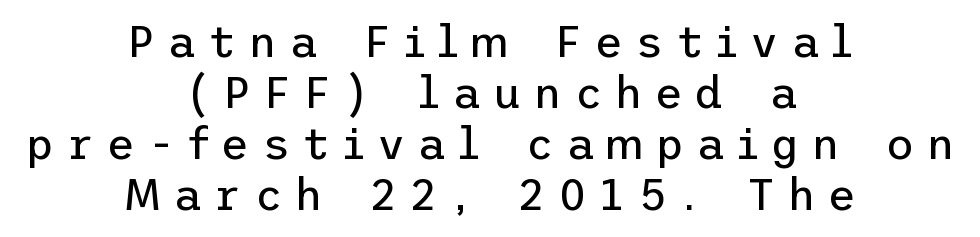
The image shows 44 px regular-weight sans-serif type, upright; set centered, line spacing 1.16x, unusually wide letter spacing (+0.27 em), not underlined; low stroke contrast and a medium x-height.
